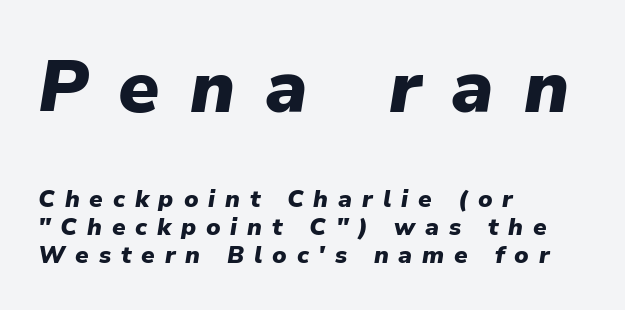
{"italic": "yes", "lean": "right", "slant_degrees": 9, "bold": "yes", "weight": "heavy", "width": "normal", "stroke_contrast": "low", "x_height": "medium", "monospaced": "no", "underline": "no", "align": "left", "line_spacing_ratio": 1.17, "letter_spacing": "wide", "letter_spacing_em": 0.41, "larger_block": "first", "size_ratio": 3.04, "glyph_px": 73}
